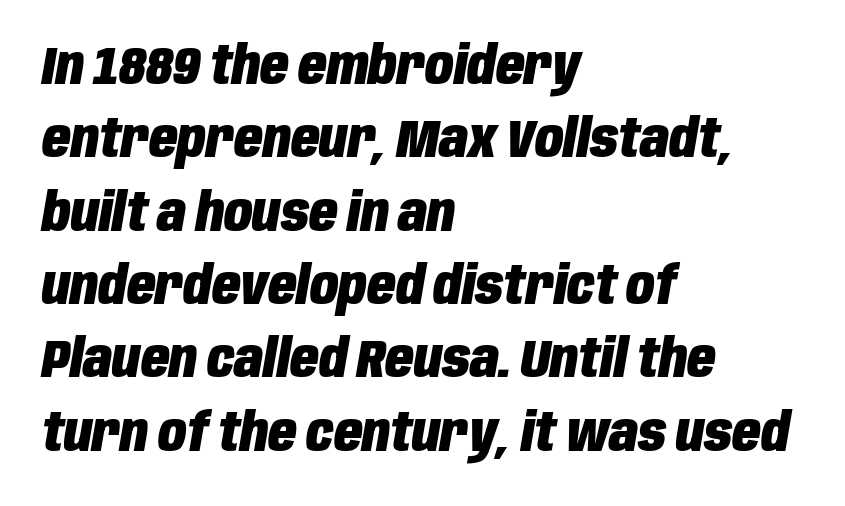
The image shows 52 px heavy, condensed type, italic (leaning right); set left-aligned, normal line spacing (1.41x), normal letter spacing, not underlined; low stroke contrast and a large x-height.
